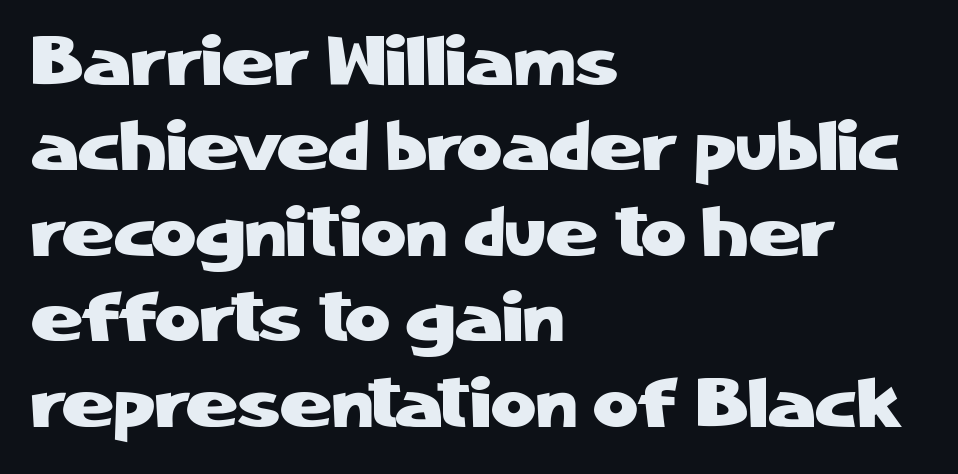
The image shows 70 px sans-serif type, upright; set left-aligned, line spacing 1.22x, normal letter spacing, not underlined; low stroke contrast and a medium x-height.
